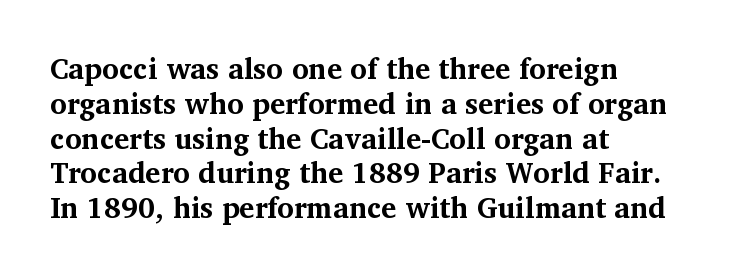
The typesetter chose a ragged-right arrangement here. Designer's note — italics off, roman on. These lines are rendered in a variable-pitch font. Small tapered or slab feet sit at the stroke ends, so this counts as serif.
